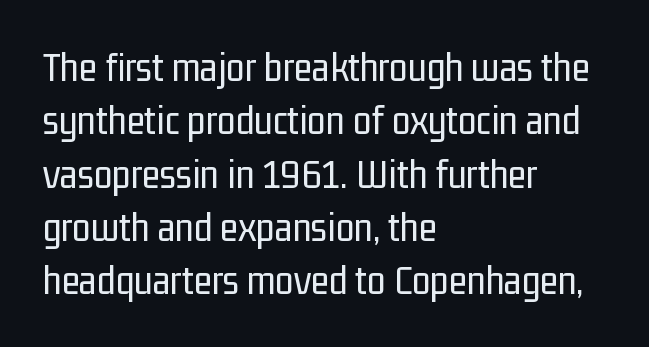
The image shows 42 px regular-weight, condensed sans-serif type, upright; set left-aligned, normal line spacing (1.27x), normal letter spacing, not underlined; low stroke contrast and a medium x-height.
